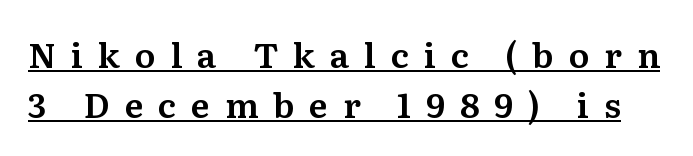
The type is letterspaced generously, with wide tracking. Spacing verdict: proportional, widths tailored to each character. In terms of letterform style, serifs are clearly present. Do the letters lean? They stand straight.
